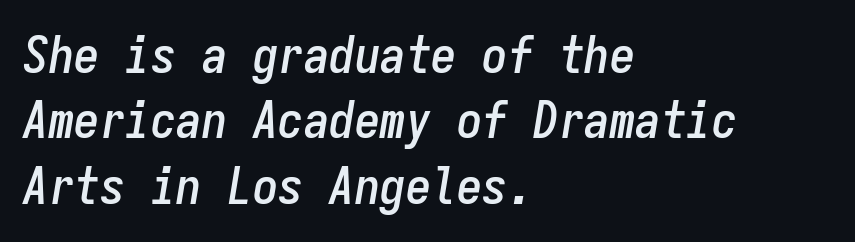
Q: Is the text italic (slanted)? A: Yes, it leans right by about 9 degrees.
Q: Is the text underlined? A: No.
Q: How is the paragraph aligned? A: Left-aligned.
Q: Is the spacing between letters normal or unusually wide? A: Normal.
Q: Is the spacing between lines tight, normal or loose? A: Normal.
Q: Width (condensed, normal, or wide)? A: Condensed.
Q: Stroke contrast? A: Low.
Q: x-height? A: Medium.
Q: Monospaced? A: Yes.
